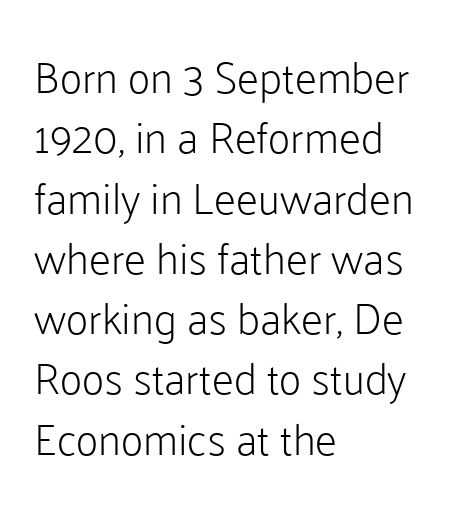
How are the letters spaced? Ordinarily, with no added tracking. The type sits square on the baseline with zero lean. The letters advance in unequal steps, a hallmark of proportional type. Glance below the letters and you will spot only blank space. These glyphs show unthickened strokes, regular width or finer.
